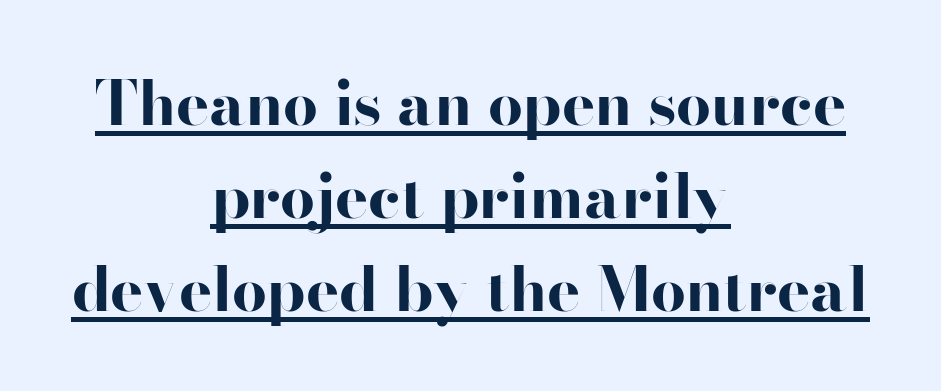
Q: Is the text bold? A: Yes.
Q: Is the text italic (slanted)? A: No, it is upright.
Q: Is the typeface a serif or a sans-serif typeface? A: Sans-serif.
Q: Is the text underlined? A: Yes.
Q: How is the paragraph aligned? A: Centered.
Q: Is the spacing between letters normal or unusually wide? A: Normal.
Q: Is the spacing between lines tight, normal or loose? A: Normal.
Q: Width (condensed, normal, or wide)? A: Wide.
Q: Stroke contrast? A: High.
Q: x-height? A: Small.
Q: Monospaced? A: No.
